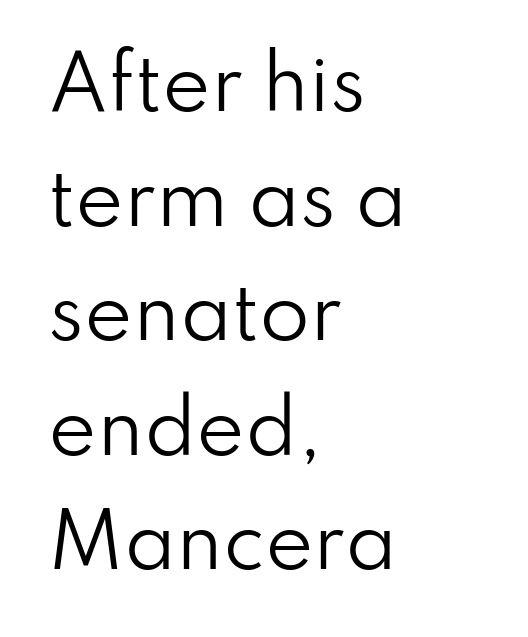
Typeset ragged right — the left edge is the straight one. Do the characters align in a grid? No, the font is proportional. The tracking reads as untouched default to a designer's eye. The passage shown stacks its lines at a standard gap. The typography opts for an upright posture over an oblique one.
